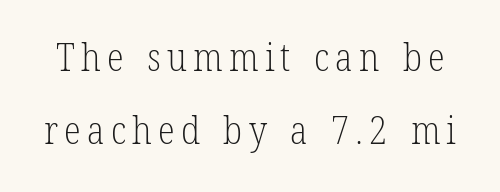
The space beneath each line is pristine and unruled. The characters are drawn with everyday or finer stroke widths. Think of a printed novel: that variable character pitch is what you see here. The face used here is seriffed, in the tradition of book romans. The letters stand upright; this is a roman face.
